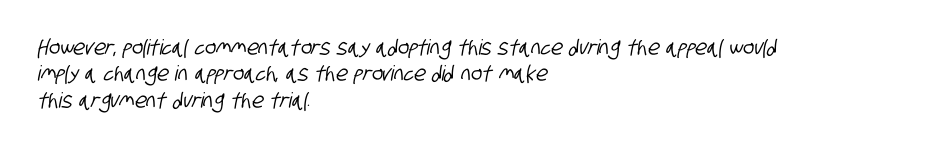
The lines sit at an ordinary, default distance from one another. A clean baseline with only descenders dipping below it. Is the letter spacing exaggerated? No — it looks like the ordinary default. One-word summary of the alignment: left.
